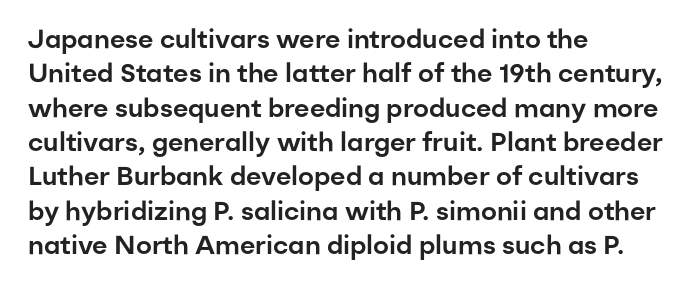
Here the glyphs are tracked normally, forming tight word shapes. Notice how the passage keeps a crisp vertical edge on the left only. A normal amount of white space separates one row of letters from the next. The string is rendered with underlining switched off.
